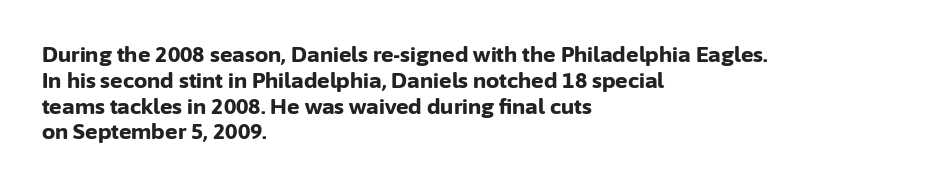
Q: Is the text bold? A: Yes.
Q: Is the text italic (slanted)? A: No, it is upright.
Q: Is the text underlined? A: No.
Q: How is the paragraph aligned? A: Left-aligned.
Q: Is the spacing between letters normal or unusually wide? A: Normal.
